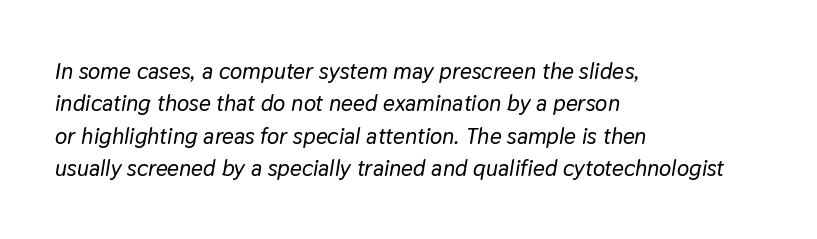
Q: Is the text italic (slanted)? A: Yes, it leans right by about 9 degrees.
Q: Is the text underlined? A: No.
Q: How is the paragraph aligned? A: Left-aligned.
Q: Is the spacing between letters normal or unusually wide? A: Normal.
Q: Is the spacing between lines tight, normal or loose? A: Normal.
